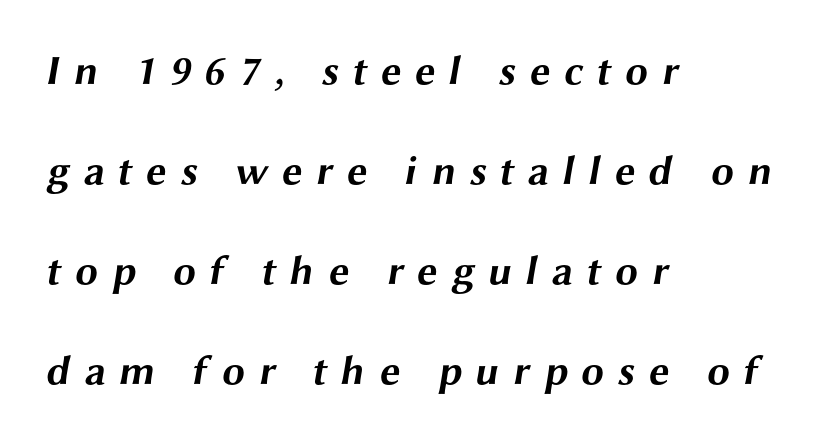
Q: Is the text bold? A: Yes.
Q: Is the typeface a serif or a sans-serif typeface? A: Sans-serif.
Q: Is the text underlined? A: No.
Q: How is the paragraph aligned? A: Left-aligned.
Q: Is the spacing between letters normal or unusually wide? A: Unusually wide.
Q: Is the spacing between lines tight, normal or loose? A: Loose.
Q: Width (condensed, normal, or wide)? A: Wide.
Q: Stroke contrast? A: Medium.
Q: x-height? A: Medium.
Q: Monospaced? A: No.
